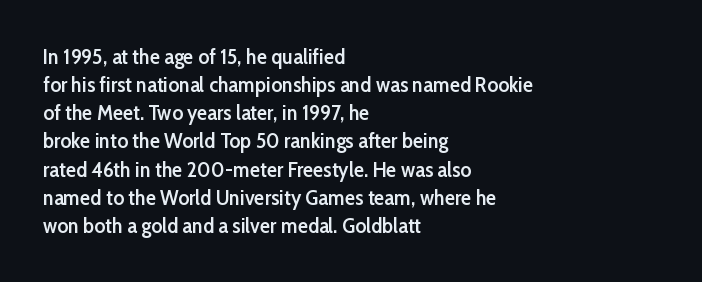
The axis of the letterforms is exactly vertical. The block of text has a typical density, with ordinary space between rows. Plain, unruled lines of type. Slightly chunky letters — semibold, I'd say, not full bold. Left-aligned paragraph, ragged on the right.
